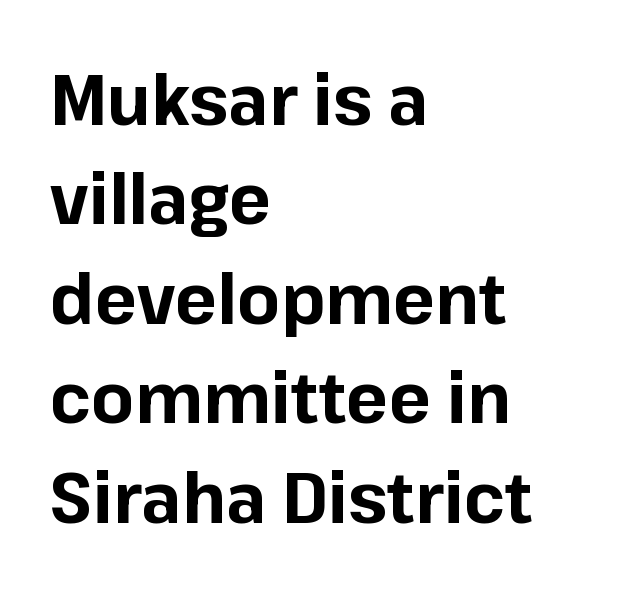
Tracking value appears to be zero — textbook default spacing. What weight is shown? A full bold with thick strokes. Only glyphs here, with clear space below each row. Unlike a traditional serif, this face leaves its strokes unadorned.
